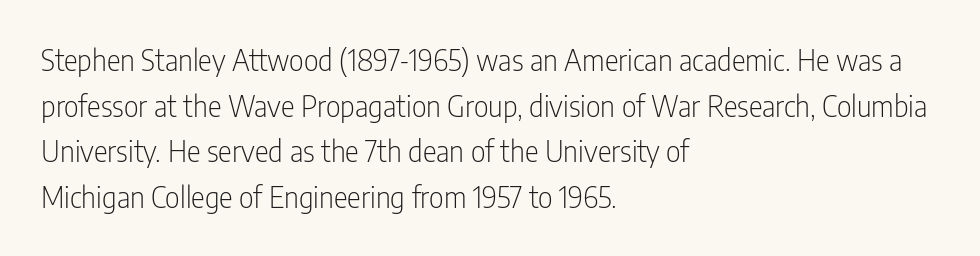
Q: Is the text bold? A: No.
Q: Is the text italic (slanted)? A: No, it is upright.
Q: Is the typeface a serif or a sans-serif typeface? A: Sans-serif.
Q: Is the text underlined? A: No.
Q: How is the paragraph aligned? A: Left-aligned.
Q: Is the spacing between letters normal or unusually wide? A: Normal.
Q: Is the spacing between lines tight, normal or loose? A: Normal.
Q: Width (condensed, normal, or wide)? A: Condensed.
Q: Stroke contrast? A: Low.
Q: x-height? A: Medium.
Q: Monospaced? A: No.
